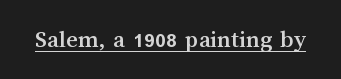
{"italic": "no", "underline": "yes", "letter_spacing": "normal", "letter_spacing_em": 0.0, "glyph_px": 25}
